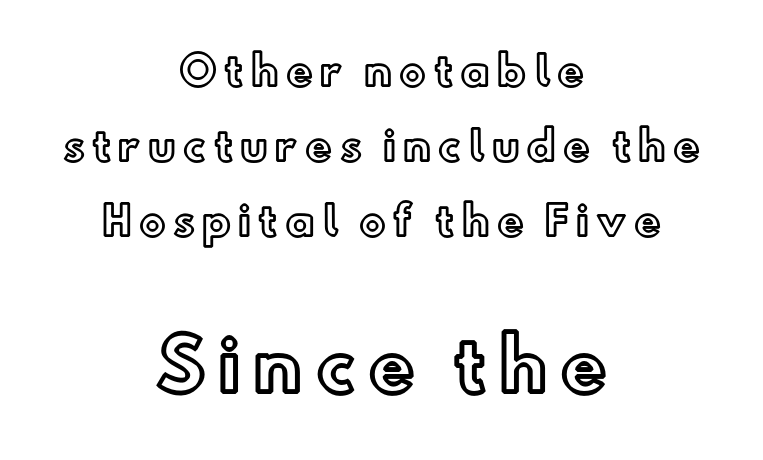
The image shows 70 px text type, upright; set centered, line spacing 1.88x, not underlined; the second (bottom) block is 1.75x larger; a small x-height.
